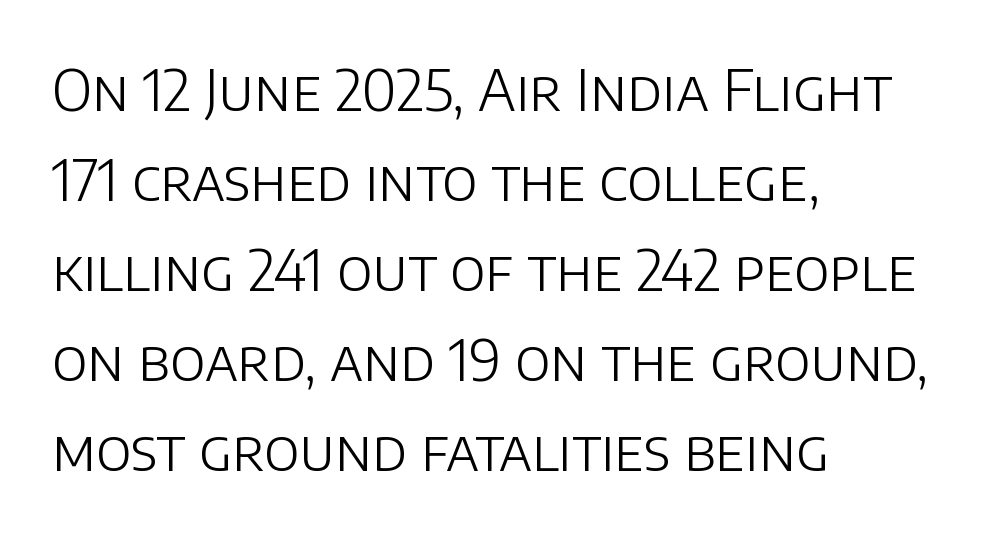
No feet cap the strokes, marking this as sans-serif type. Type without underlining. The passage shown is typed in a proportional face where columns would drift. This sample uses plain, unmodified letter spacing. The compositor pushed each line to the left boundary.
